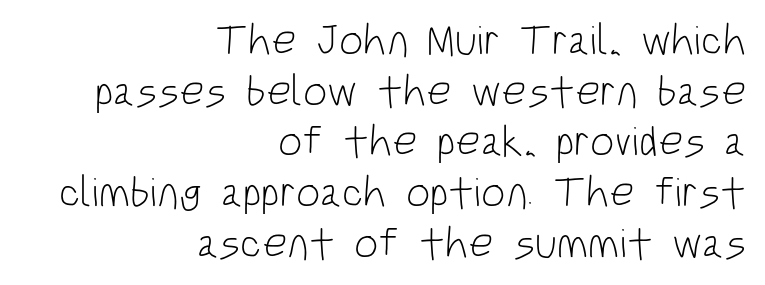
The passage shown is typed in a proportional face where columns would drift. Honestly, the letter spacing is just normal — you wouldn't notice it. Posture: upright roman. A student would call this right alignment; a typographer would say flush right, rag left. This sample uses a sans-serif face.
